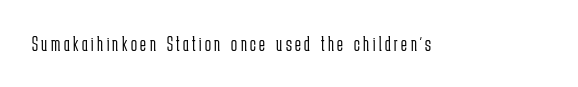
{"italic": "no", "bold": "no", "underline": "no", "glyph_px": 22}
